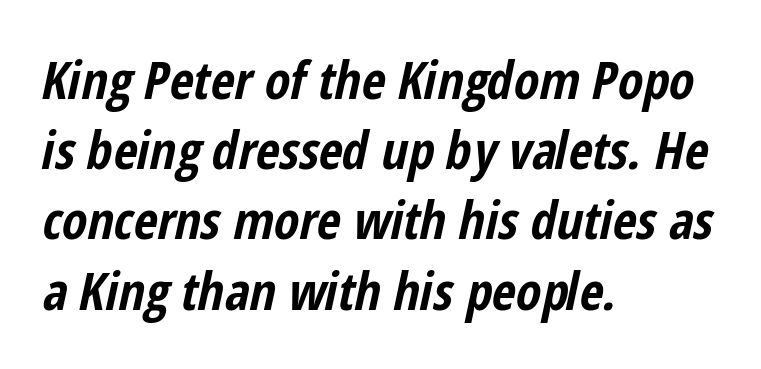
The image shows 52 px bold, condensed type, italic (leaning right); set left-aligned, normal line spacing (1.35x), normal letter spacing, not underlined; low stroke contrast and a medium x-height.
